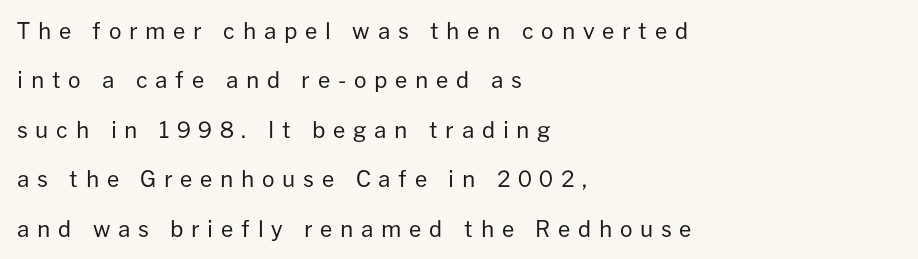
The passage shown stacks its lines with a broad gap. These lines have a slow, spaced-out rhythm from letter to letter. The typography opts for an upright posture over an oblique one. The setting favours the left margin, as ordinary paragraphs usually do. Descenders hang freely into open space.
